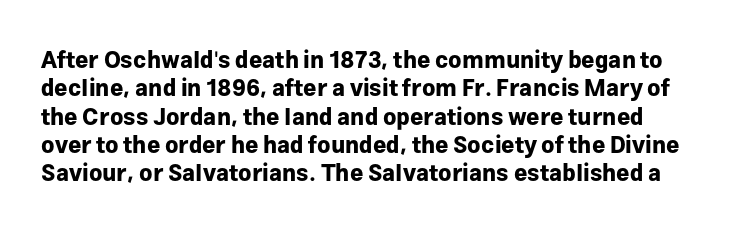
Q: Is the text bold? A: Yes.
Q: Is the text italic (slanted)? A: No, it is upright.
Q: Is the text underlined? A: No.
Q: Is the spacing between letters normal or unusually wide? A: Normal.
